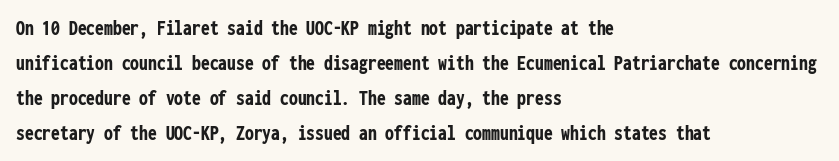
The image shows 22 px bold type, upright; set left-aligned, normal line spacing (1.59x), normal letter spacing, not underlined.
